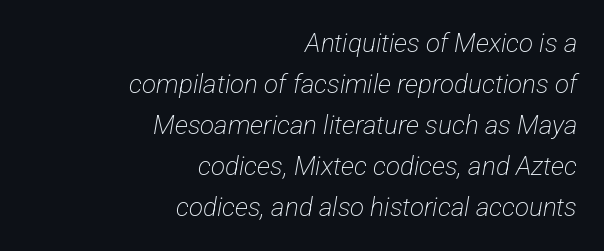
The image shows 26 px text type; set right-aligned, normal line spacing (1.58x), normal letter spacing, not underlined.
